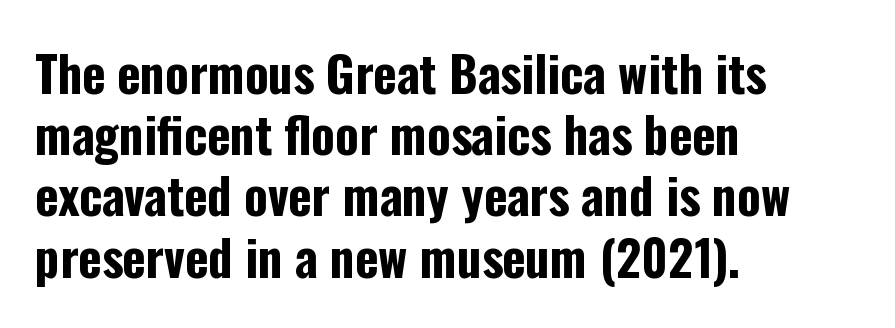
Q: Is the text bold? A: Yes.
Q: Is the text italic (slanted)? A: No, it is upright.
Q: Is the typeface a serif or a sans-serif typeface? A: Sans-serif.
Q: Is the text underlined? A: No.
Q: How is the paragraph aligned? A: Left-aligned.
Q: Is the spacing between letters normal or unusually wide? A: Normal.
Q: Is the spacing between lines tight, normal or loose? A: Normal.
Q: Width (condensed, normal, or wide)? A: Condensed.
Q: Stroke contrast? A: Low.
Q: x-height? A: Medium.
Q: Monospaced? A: No.
